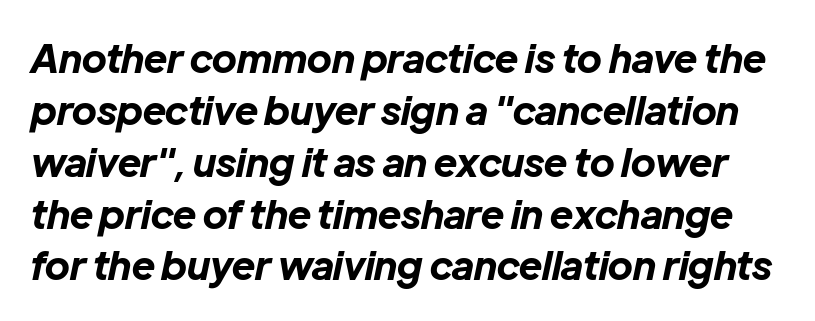
Q: Is the text bold? A: Yes.
Q: Is the text italic (slanted)? A: Yes, it leans right by about 12 degrees.
Q: Is the text underlined? A: No.
Q: Is the spacing between letters normal or unusually wide? A: Normal.
Q: Is the spacing between lines tight, normal or loose? A: Normal.
Q: Width (condensed, normal, or wide)? A: Normal.
Q: Stroke contrast? A: Low.
Q: x-height? A: Medium.
Q: Monospaced? A: No.
